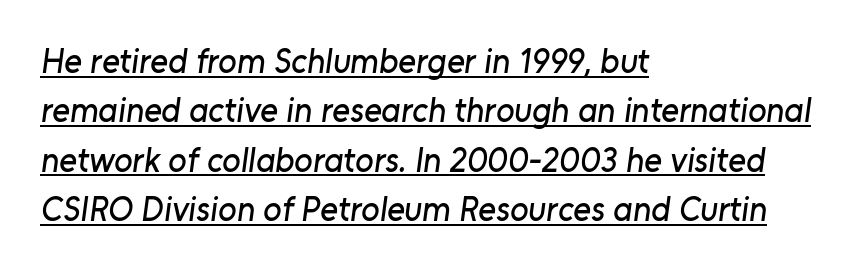
Q: Is the typeface a serif or a sans-serif typeface? A: Sans-serif.
Q: Is the text underlined? A: Yes.
Q: How is the paragraph aligned? A: Left-aligned.
Q: Is the spacing between letters normal or unusually wide? A: Normal.
Q: Is the spacing between lines tight, normal or loose? A: Normal.
Q: Width (condensed, normal, or wide)? A: Normal.
Q: Stroke contrast? A: Low.
Q: x-height? A: Medium.
Q: Monospaced? A: No.
